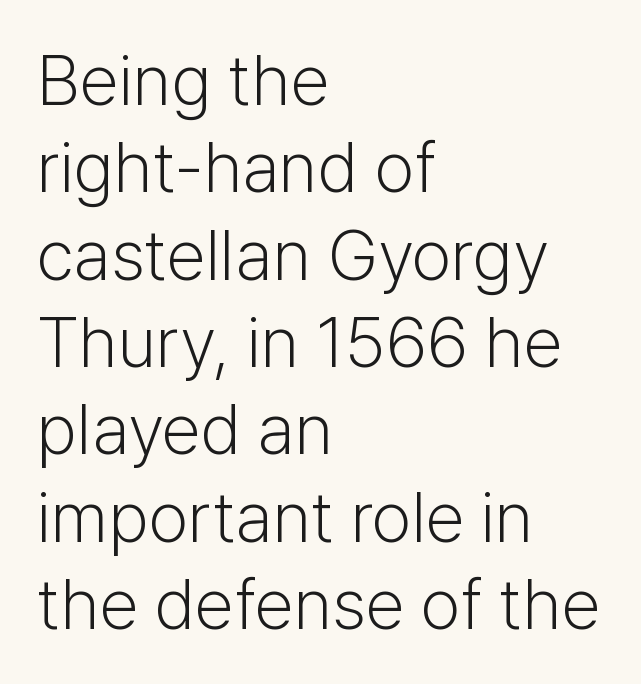
{"serif": "no", "italic": "no", "bold": "no", "weight": "light", "width": "normal", "stroke_contrast": "low", "x_height": "medium", "monospaced": "no", "underline": "no", "align": "left", "line_spacing_ratio": 1.23, "letter_spacing": "normal", "letter_spacing_em": 0.0, "glyph_px": 71}
